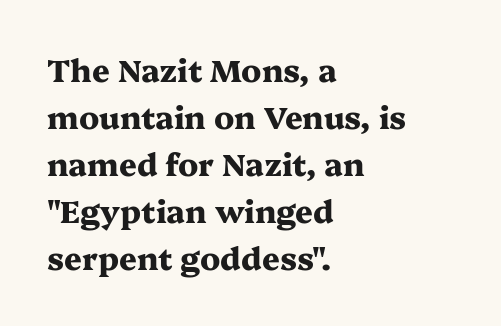
The image shows 31 px heavy, wide serif type, upright; set left-aligned, normal line spacing (1.52x), normal letter spacing, not underlined; medium stroke contrast and a medium x-height.
